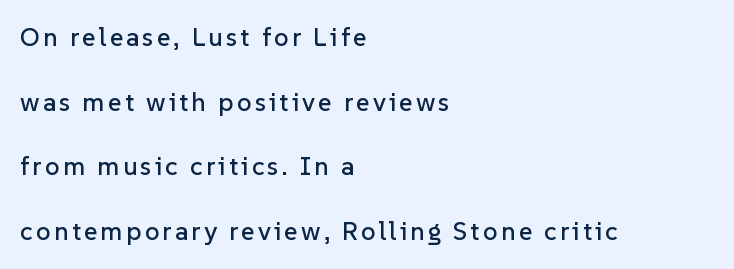
The image shows 26 px text type, upright; set left-aligned, loose line spacing (2.49x), not underlined.
